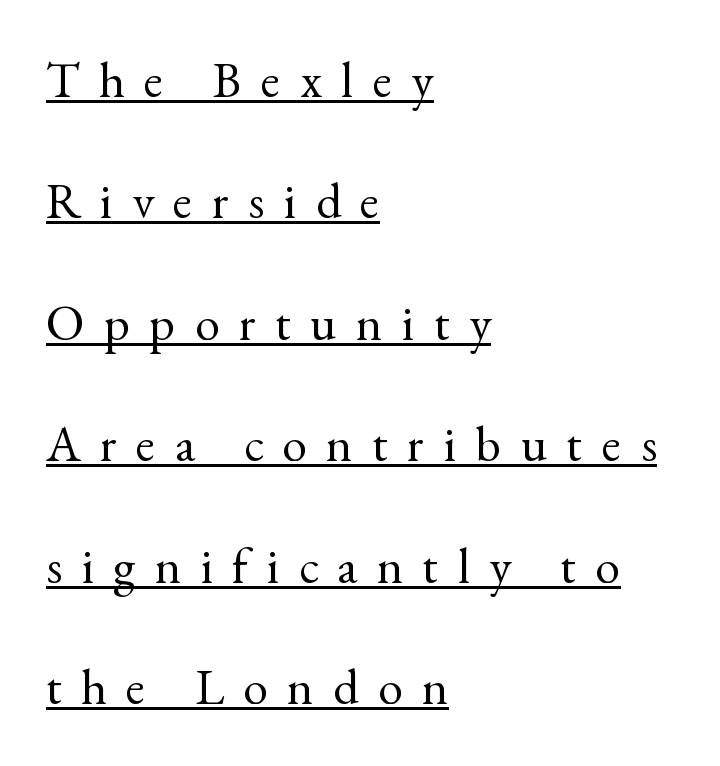
{"serif": "yes", "italic": "no", "bold": "no", "weight": "regular", "width": "normal", "x_height": "small", "monospaced": "no", "underline": "yes", "align": "left", "line_spacing": "loose", "line_spacing_ratio": 2.43, "letter_spacing": "wide", "letter_spacing_em": 0.39, "glyph_px": 50}
